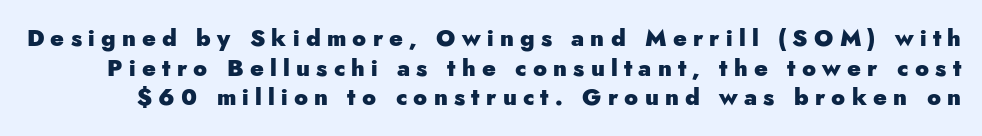
Q: Is the text bold? A: Yes.
Q: Is the text italic (slanted)? A: No, it is upright.
Q: Is the text underlined? A: No.
Q: Is the spacing between letters normal or unusually wide? A: Unusually wide.
Q: Is the spacing between lines tight, normal or loose? A: Normal.
